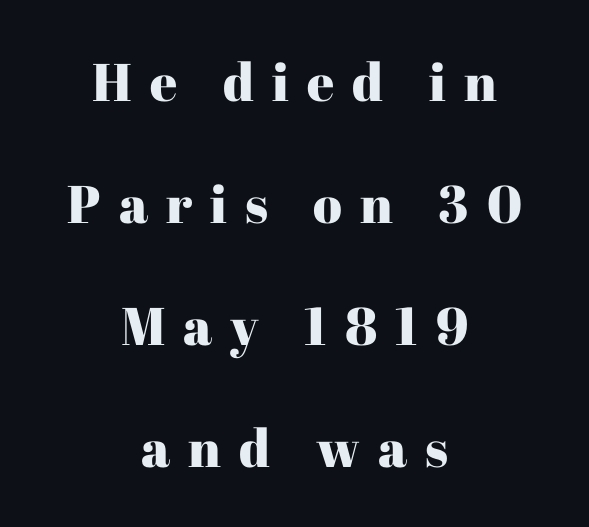
Q: Is the text italic (slanted)? A: No, it is upright.
Q: Is the typeface a serif or a sans-serif typeface? A: Serif.
Q: Is the text underlined? A: No.
Q: How is the paragraph aligned? A: Centered.
Q: Is the spacing between letters normal or unusually wide? A: Unusually wide.
Q: Is the spacing between lines tight, normal or loose? A: Loose.
Q: Width (condensed, normal, or wide)? A: Normal.
Q: Stroke contrast? A: High.
Q: x-height? A: Medium.
Q: Monospaced? A: No.
